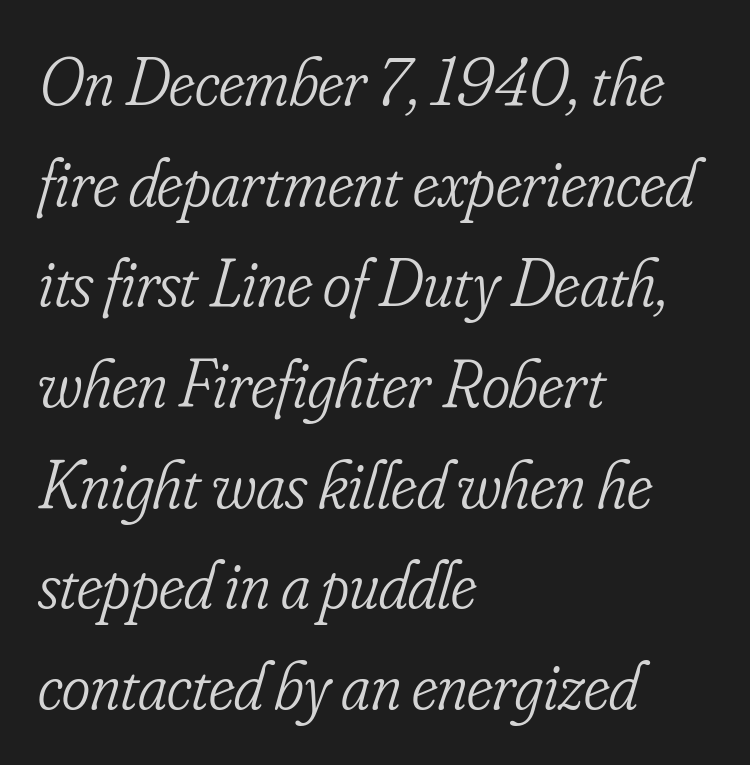
Q: Is the text bold? A: No.
Q: Is the text italic (slanted)? A: Yes, it leans right by about 16 degrees.
Q: Is the typeface a serif or a sans-serif typeface? A: Serif.
Q: Is the text underlined? A: No.
Q: How is the paragraph aligned? A: Left-aligned.
Q: Is the spacing between letters normal or unusually wide? A: Normal.
Q: Is the spacing between lines tight, normal or loose? A: Normal.
Q: Width (condensed, normal, or wide)? A: Condensed.
Q: Stroke contrast? A: Low.
Q: x-height? A: Small.
Q: Monospaced? A: No.
